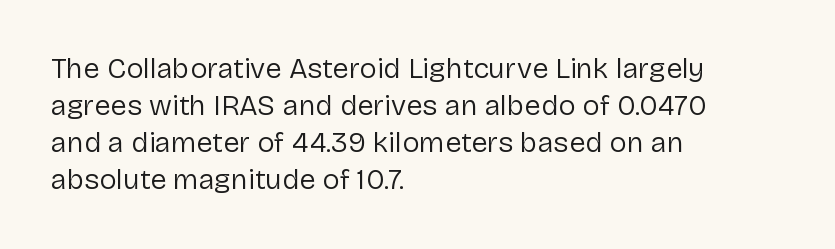
Decoration check: the copy has no underline. Is this a heavy cut? Hardly; it is regular or lighter. The lines are quadded left. Notice how the stems are strictly vertical — no italics here.
